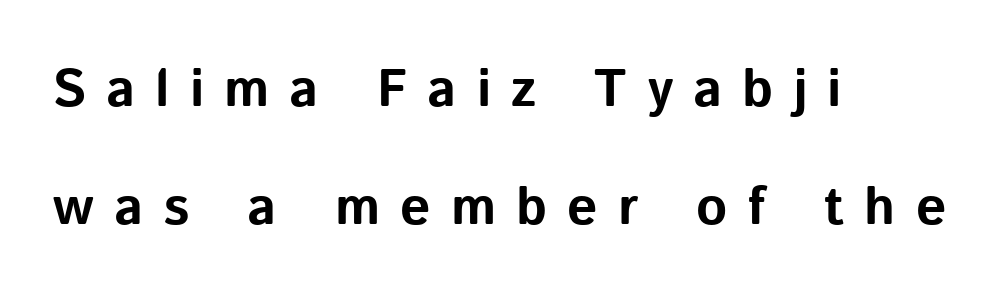
Does the leading feel generous? Absolutely, it's lavish. Ascenders rise straight up at ninety degrees. Type without underlining. The lines in this sample share a left origin and differ only in where they stop.
